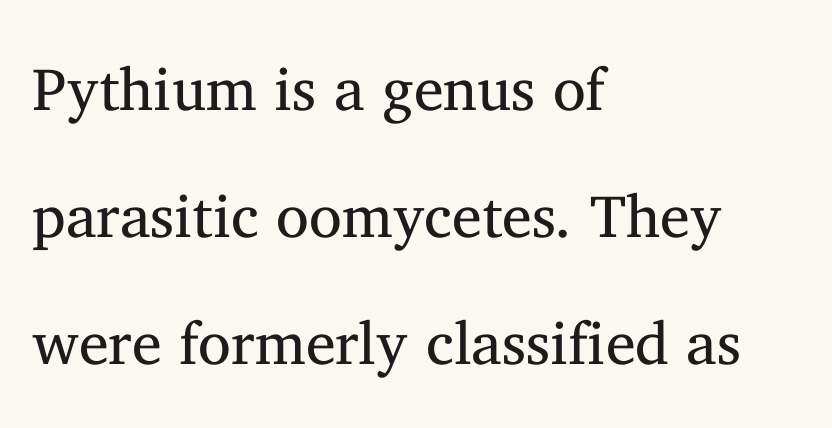
The passage shown is typed in a proportional face where columns would drift. Anything drawn beneath the words? Only blank space. The strokes are not fattened; the text isn't bold. Between one letter and the next there's only the usual sliver of space. Honestly, the rows look like they've been pulled way apart.
